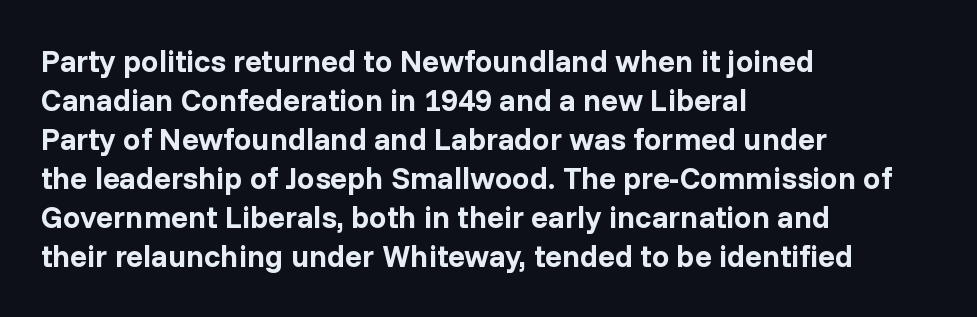
{"serif": "no", "italic": "no", "bold": "yes", "weight": "bold", "width": "normal", "stroke_contrast": "low", "x_height": "medium", "monospaced": "no", "underline": "no", "align": "left", "line_spacing": "normal", "line_spacing_ratio": 1.26, "letter_spacing": "normal", "letter_spacing_em": 0.0, "glyph_px": 31}
